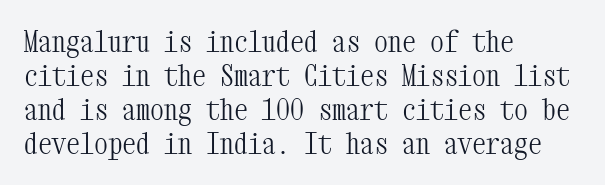
Q: Is the text bold? A: No.
Q: Is the text italic (slanted)? A: No, it is upright.
Q: Is the typeface a serif or a sans-serif typeface? A: Serif.
Q: Is the text underlined? A: No.
Q: How is the paragraph aligned? A: Left-aligned.
Q: Is the spacing between letters normal or unusually wide? A: Normal.
Q: Width (condensed, normal, or wide)? A: Condensed.
Q: Stroke contrast? A: Medium.
Q: x-height? A: Medium.
Q: Monospaced? A: Yes.
